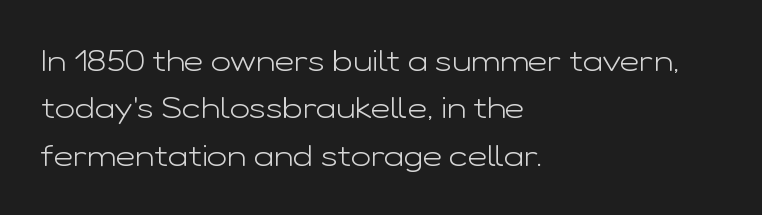
The image shows 30 px light, wide sans-serif type, upright; set left-aligned, normal line spacing (1.58x), normal letter spacing, not underlined; low stroke contrast and a medium x-height.
